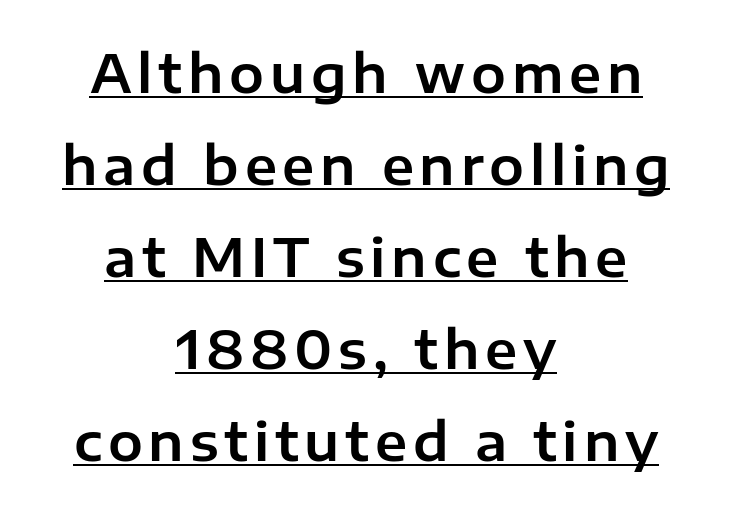
Q: Is the text italic (slanted)? A: No, it is upright.
Q: Is the typeface a serif or a sans-serif typeface? A: Sans-serif.
Q: Is the text underlined? A: Yes.
Q: How is the paragraph aligned? A: Centered.
Q: Width (condensed, normal, or wide)? A: Normal.
Q: Stroke contrast? A: Low.
Q: x-height? A: Medium.
Q: Monospaced? A: No.
